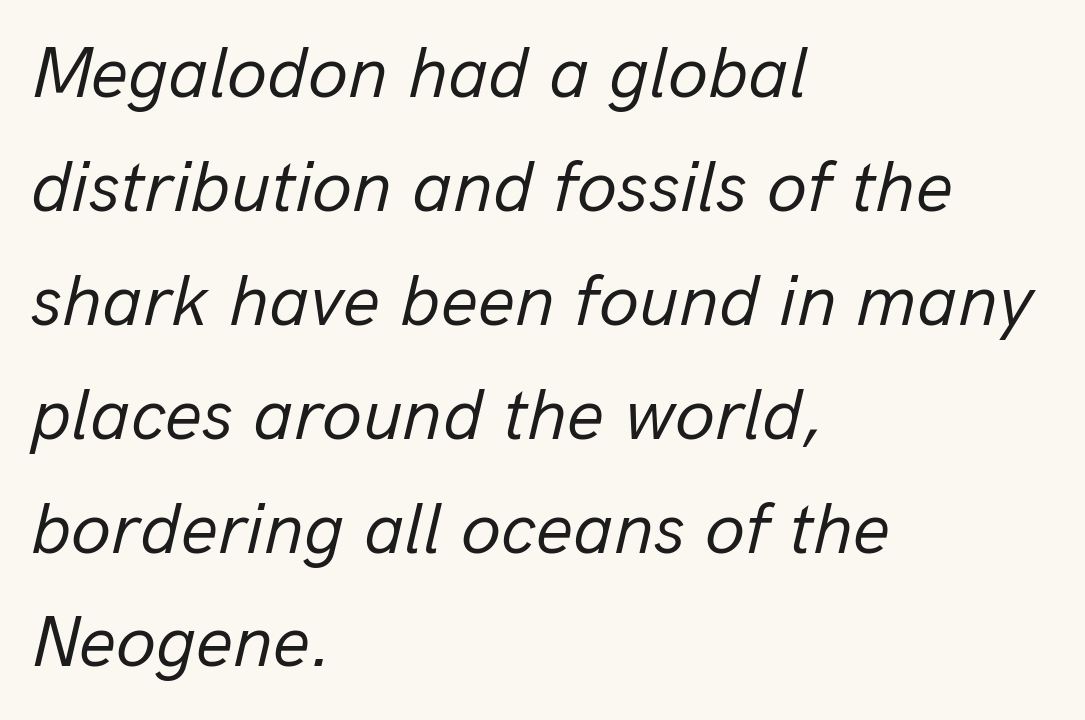
Q: Is the text bold? A: No.
Q: Is the text italic (slanted)? A: Yes, it leans right by about 13 degrees.
Q: Is the text underlined? A: No.
Q: How is the paragraph aligned? A: Left-aligned.
Q: Is the spacing between letters normal or unusually wide? A: Normal.
Q: Is the spacing between lines tight, normal or loose? A: Normal.
Q: Width (condensed, normal, or wide)? A: Normal.
Q: Stroke contrast? A: Low.
Q: x-height? A: Medium.
Q: Monospaced? A: No.
